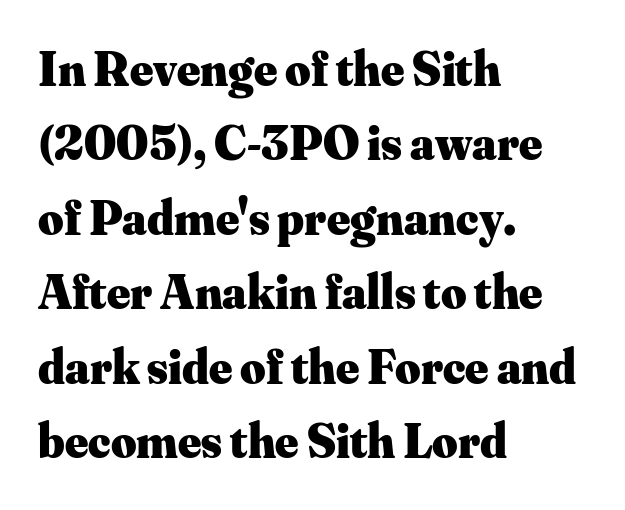
The image shows 49 px heavy serif type, upright; set left-aligned, normal line spacing (1.52x), normal letter spacing, not underlined; medium stroke contrast and a small x-height.
